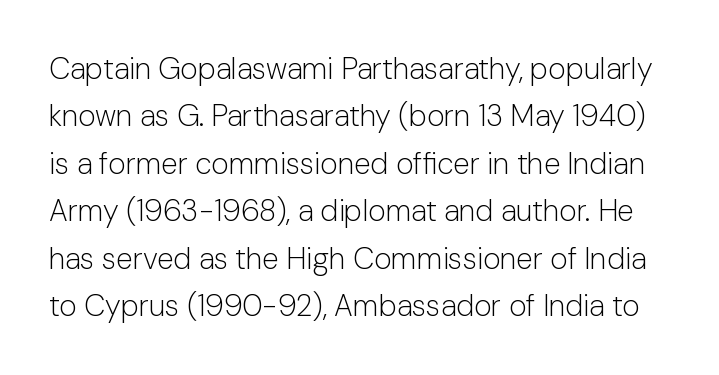
{"serif": "no", "italic": "no", "bold": "no", "weight": "light", "width": "normal", "stroke_contrast": "low", "x_height": "medium", "monospaced": "no", "underline": "no", "line_spacing": "normal", "line_spacing_ratio": 1.58, "letter_spacing": "normal", "letter_spacing_em": 0.0, "glyph_px": 30}
